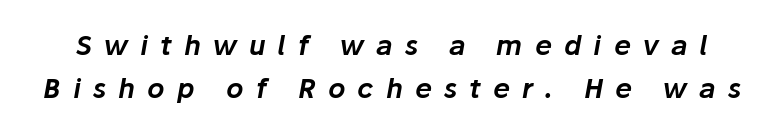
Slant detected: the letters are inclined. A normal amount of white space separates one row of letters from the next. Students, note that the glyphs here are deliberately spaced far apart. Honestly, there is no underline to notice here at all.
